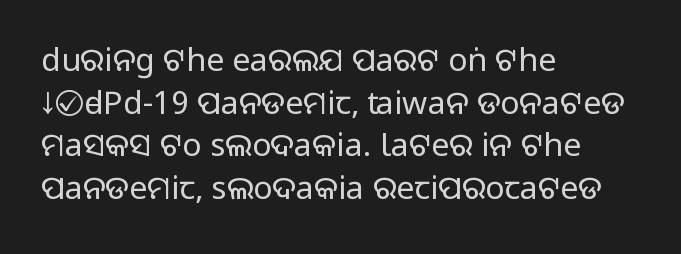
You could call the tracking neutral — neither tight nor loose. The words here are not underlined. Baseline-to-baseline distance is the conventional proportion of letter height. The letters advance in unequal steps, a hallmark of proportional type. The typeface has the unassuming heft of standard copy or less.
